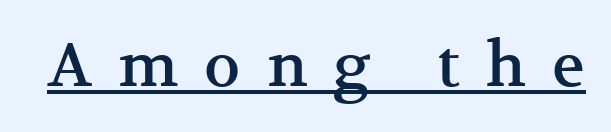
Stroke terminals: seriffed. Italic? Not at all — the glyphs are vertical. Is this a fixed-width face? No — the glyphs have proportional, varying widths. The horizontal fit of the characters is loose and conspicuously gappy. Underlined type.
